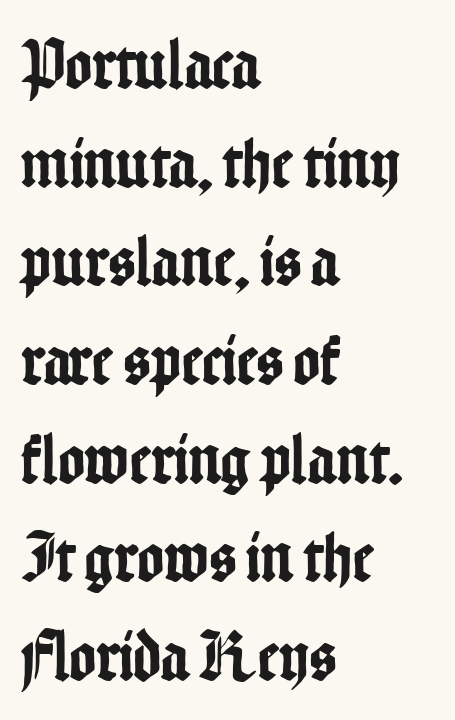
The image shows 72 px condensed sans-serif type, upright; set left-aligned, normal line spacing (1.37x), normal letter spacing, not underlined; low stroke contrast and a medium x-height.
